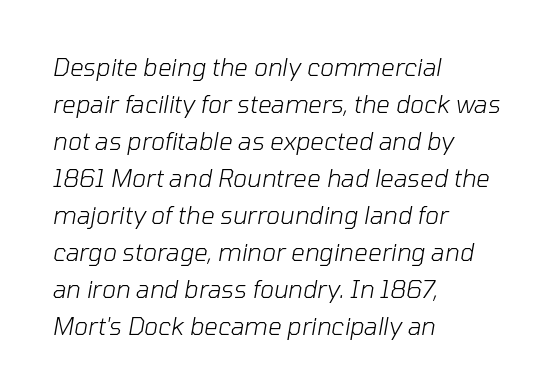
The image shows 24 px text type, italic (leaning right); set left-aligned, normal line spacing (1.54x), normal letter spacing, not underlined.
